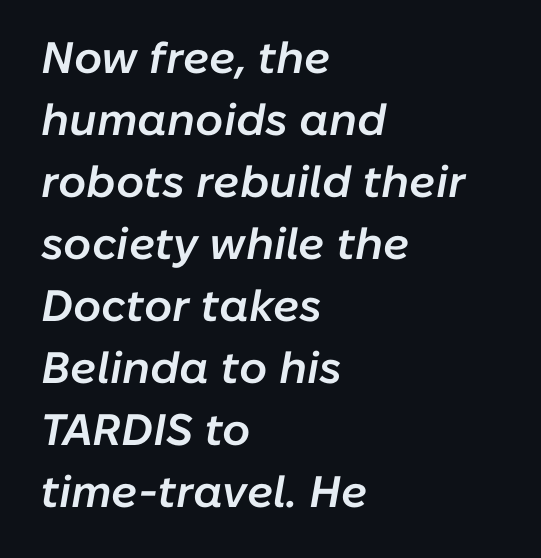
{"italic": "yes", "lean": "right", "slant_degrees": 10, "bold": "semi", "weight": "semibold", "width": "normal", "stroke_contrast": "low", "x_height": "medium", "monospaced": "no", "underline": "no", "align": "left", "line_spacing": "normal", "line_spacing_ratio": 1.41, "letter_spacing": "normal", "letter_spacing_em": 0.0, "glyph_px": 44}
